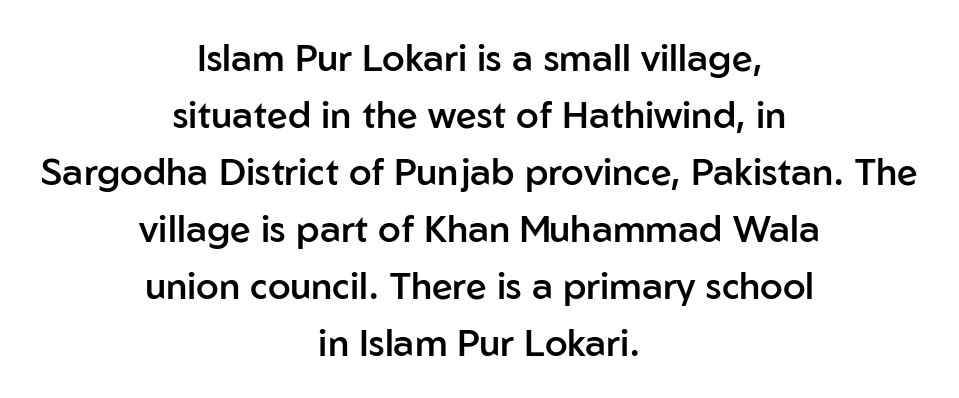
The image shows 37 px semibold sans-serif type, upright; set centered, normal line spacing (1.54x), normal letter spacing, not underlined; low stroke contrast and a medium x-height.
